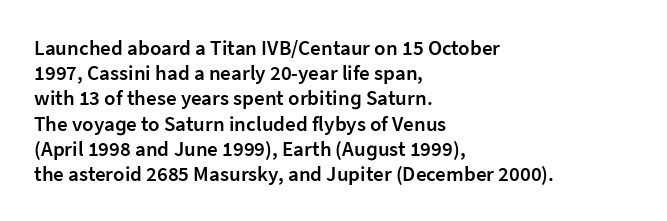
Q: Is the text bold? A: Semi-bold.
Q: Is the text italic (slanted)? A: No, it is upright.
Q: Is the text underlined? A: No.
Q: How is the paragraph aligned? A: Left-aligned.
Q: Is the spacing between letters normal or unusually wide? A: Normal.
